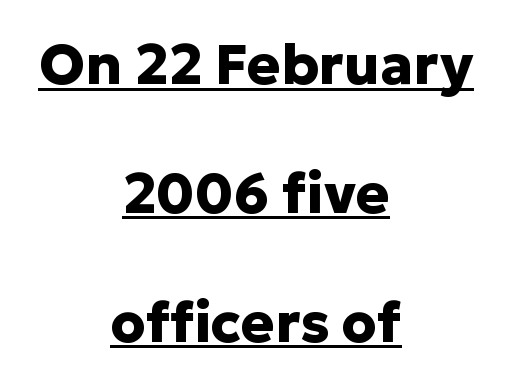
The image shows 56 px heavy sans-serif type, upright; set centered, loose line spacing (2.3x), normal letter spacing, underlined; low stroke contrast and a medium x-height.
